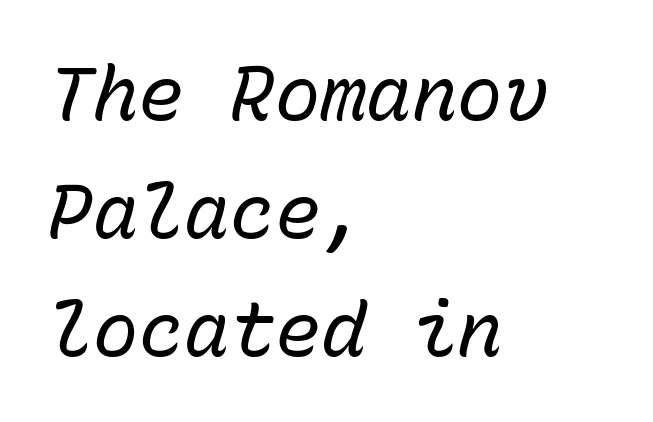
{"italic": "yes", "lean": "right", "slant_degrees": 15, "bold": "no", "weight": "regular", "width": "normal", "stroke_contrast": "low", "x_height": "medium", "monospaced": "yes", "underline": "no", "align": "left", "line_spacing": "normal", "line_spacing_ratio": 1.55, "letter_spacing": "normal", "letter_spacing_em": 0.0, "glyph_px": 76}
